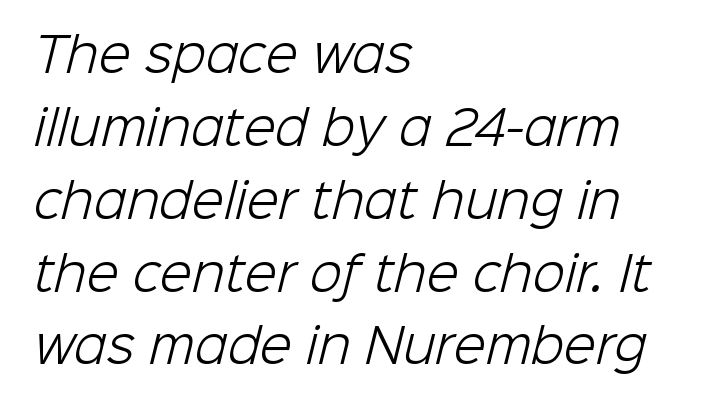
{"serif": "no", "bold": "no", "weight": "light", "width": "normal", "stroke_contrast": "low", "x_height": "medium", "monospaced": "no", "underline": "no", "align": "left", "line_spacing": "normal", "line_spacing_ratio": 1.55, "letter_spacing": "normal", "letter_spacing_em": 0.0, "glyph_px": 47}
